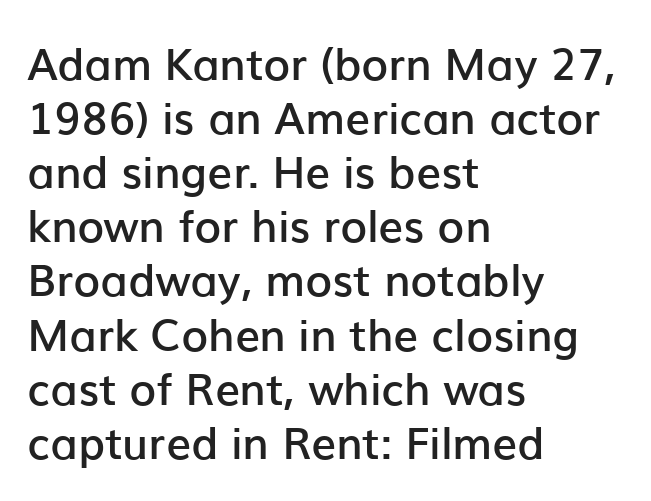
This sample uses plain, unmodified letter spacing. Weight check: semibold — heavier than regular, not quite bold. Words float on clear page, feet unadorned. If you drew a ruler down the left edge, every line would touch it. You can tell from the bare stems that sans-serif type was used. The lettering stays uniformly vertical, giving the passage a roman look.
